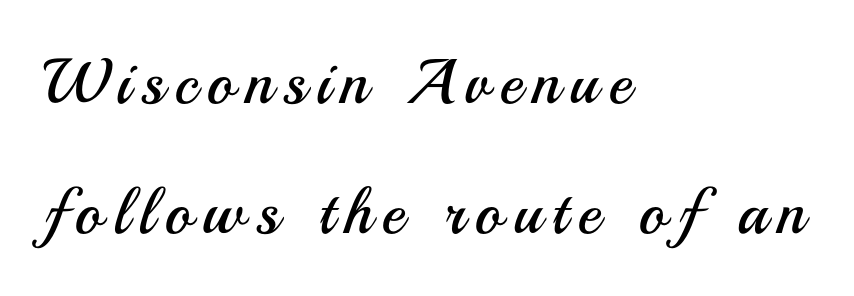
Leading: increased. The face used here is proportionally spaced, like ordinary book or web type. The rendering anchors every line to the left-hand side. Check the space under the baseline: it is left empty. Caption: face not bold, strokes unweighted.
